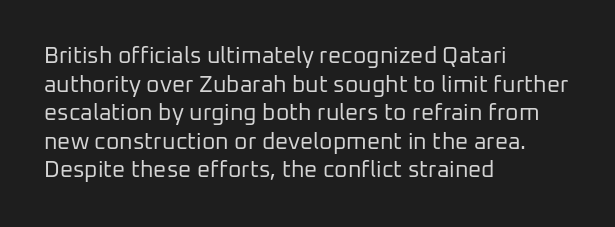
The image shows 23 px text type, upright; set left-aligned, line spacing 1.24x, normal letter spacing, not underlined.
